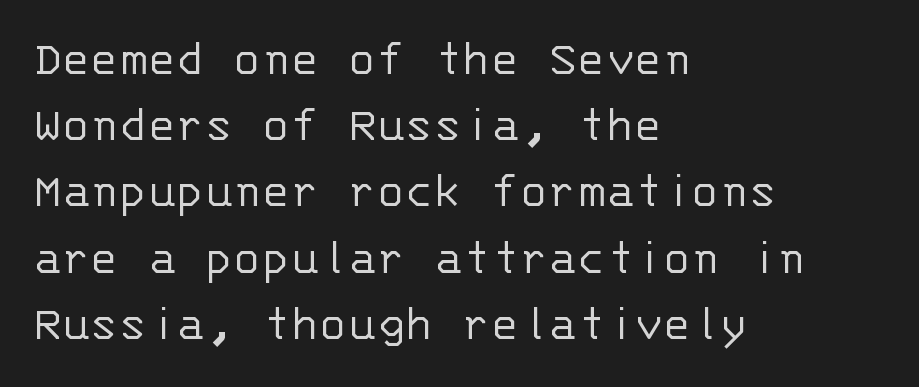
Q: Is the text bold? A: No.
Q: Is the text italic (slanted)? A: No, it is upright.
Q: Is the typeface a serif or a sans-serif typeface? A: Sans-serif.
Q: Is the text underlined? A: No.
Q: How is the paragraph aligned? A: Left-aligned.
Q: Is the spacing between letters normal or unusually wide? A: Normal.
Q: Is the spacing between lines tight, normal or loose? A: Normal.
Q: Width (condensed, normal, or wide)? A: Normal.
Q: Stroke contrast? A: Low.
Q: x-height? A: Large.
Q: Monospaced? A: Yes.
